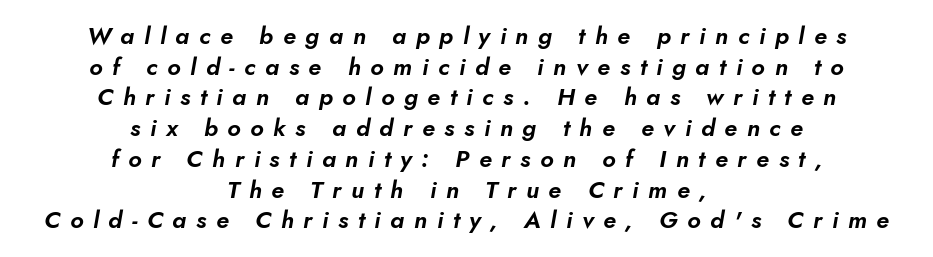
Q: Is the text italic (slanted)? A: Yes, it leans right by about 10 degrees.
Q: Is the text underlined? A: No.
Q: How is the paragraph aligned? A: Centered.
Q: Is the spacing between letters normal or unusually wide? A: Unusually wide.
Q: Is the spacing between lines tight, normal or loose? A: Normal.
